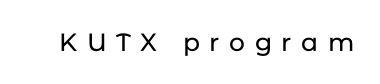
{"italic": "no", "underline": "no", "letter_spacing": "wide", "letter_spacing_em": 0.38, "glyph_px": 25}
